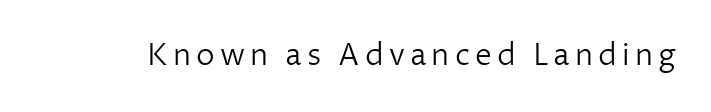
The letters stand straight up with perfectly vertical stems. Descenders hang freely into open space. A quiet, ordinary-to-light weight characterises the typeface. Nothing sits at the stroke ends, so this counts as sans-serif.
